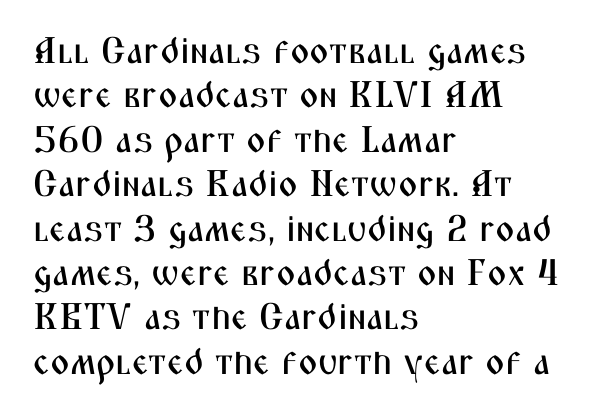
Q: Is the text italic (slanted)? A: No, it is upright.
Q: Is the typeface a serif or a sans-serif typeface? A: Sans-serif.
Q: Is the text underlined? A: No.
Q: How is the paragraph aligned? A: Left-aligned.
Q: Is the spacing between letters normal or unusually wide? A: Normal.
Q: Width (condensed, normal, or wide)? A: Condensed.
Q: Stroke contrast? A: Medium.
Q: x-height? A: Medium.
Q: Monospaced? A: No.
